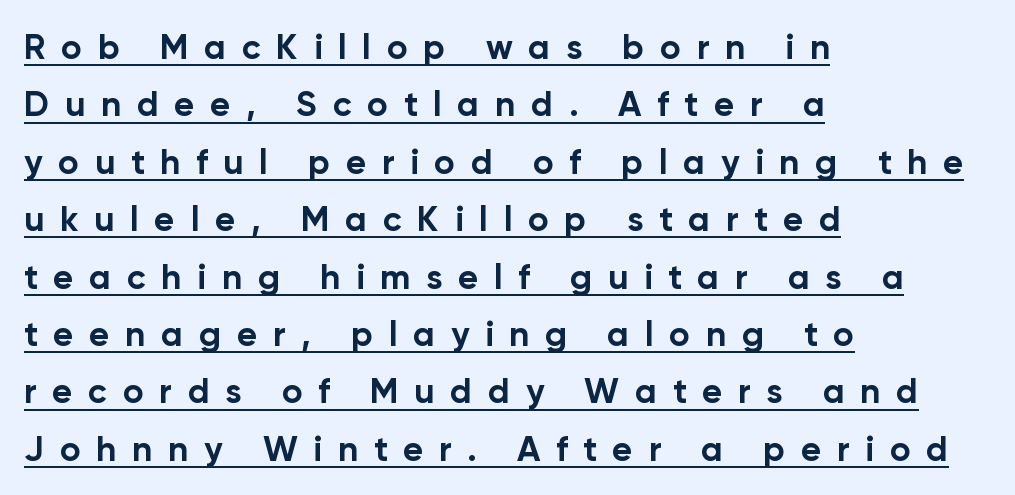
Observe the absence of serifs on each vertical stroke in this sample. The letterforms stand isolated, each surrounded by extra space. The font's upright variant was chosen for this text. One glance says typical: line gaps are just what's usual. Pretty heavy lettering here — definitely bold. Somebody hit Ctrl+U on this one — the words are underlined.
